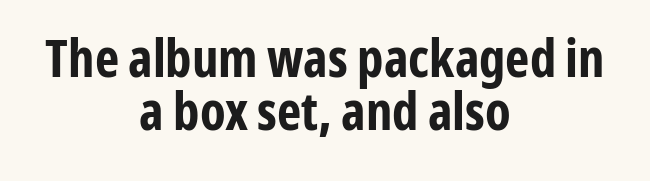
The typography opts for an upright posture over an oblique one. Anything drawn beneath the words? Only blank space. Do the characters align in a grid? No, the font is proportional. Look at the bottom of the vertical strokes: they stop flat, with no serifs.
